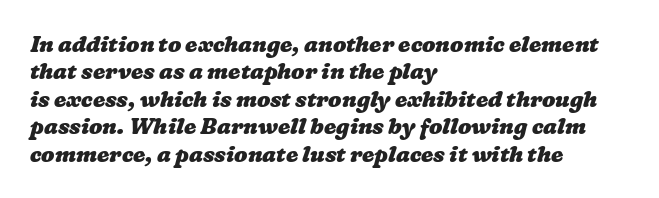
{"bold": "yes", "underline": "no", "align": "left", "line_spacing": "normal", "line_spacing_ratio": 1.25, "letter_spacing": "normal", "letter_spacing_em": 0.0, "glyph_px": 22}
